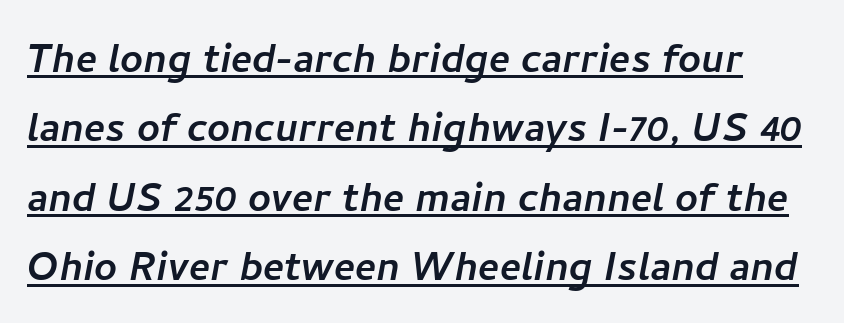
The image shows 50 px sans-serif type; set normal line spacing (1.39x), normal letter spacing, underlined; low stroke contrast and a medium x-height.
